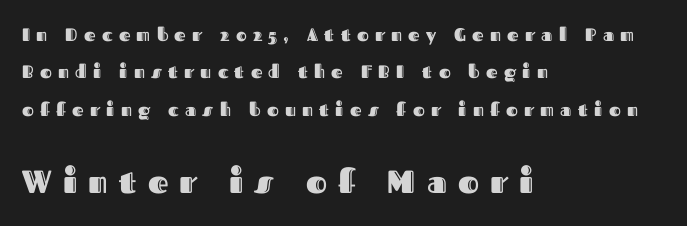
The image shows 32 px text type, upright; set left-aligned, loose line spacing (2.07x), unusually wide letter spacing (+0.35 em), not underlined; the second (bottom) block is 1.78x larger; a medium x-height.
